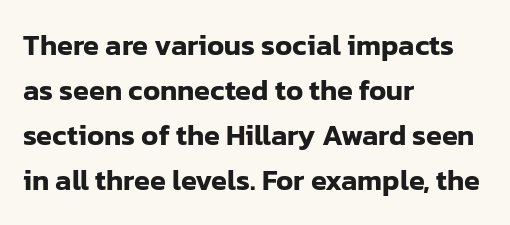
Q: Is the text italic (slanted)? A: No, it is upright.
Q: Is the typeface a serif or a sans-serif typeface? A: Sans-serif.
Q: Is the text underlined? A: No.
Q: How is the paragraph aligned? A: Left-aligned.
Q: Is the spacing between letters normal or unusually wide? A: Normal.
Q: Is the spacing between lines tight, normal or loose? A: Normal.
Q: Width (condensed, normal, or wide)? A: Normal.
Q: Stroke contrast? A: Low.
Q: x-height? A: Medium.
Q: Monospaced? A: No.
